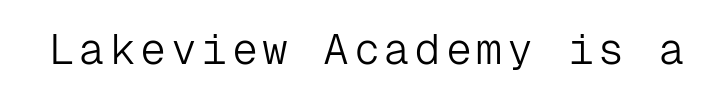
The image shows 43 px light sans-serif type, upright, monospaced; set not underlined; low stroke contrast and a medium x-height.
